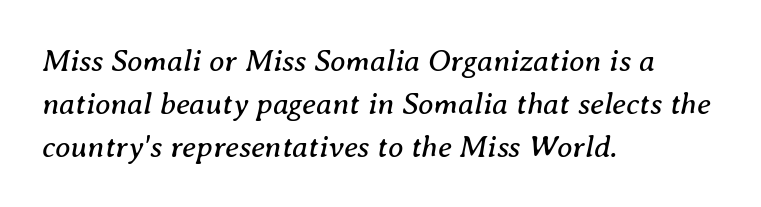
The image shows 31 px regular-weight serif type, italic (leaning right); set left-aligned, normal line spacing (1.38x), normal letter spacing, not underlined; medium stroke contrast and a medium x-height.
